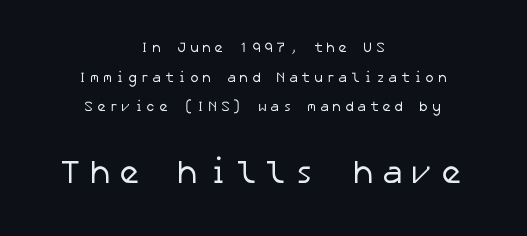
Horizontal alignment here is central, giving a formal, balanced look. Line spacing here is loose. The letters look calm and open, with moderate or lighter stems. Each letter's strokes conclude bluntly, with no projecting serifs.
